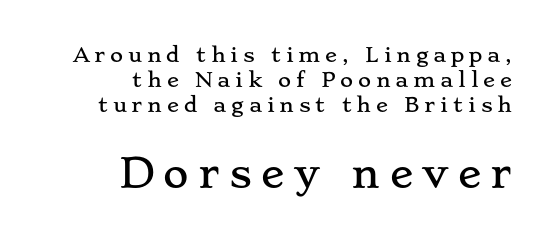
{"serif": "yes", "italic": "no", "width": "wide", "stroke_contrast": "low", "x_height": "small", "monospaced": "no", "underline": "no", "align": "right", "line_spacing": "normal", "line_spacing_ratio": 1.25, "letter_spacing": "wide", "letter_spacing_em": 0.24, "larger_block": "second", "size_ratio": 1.95, "glyph_px": 39}
